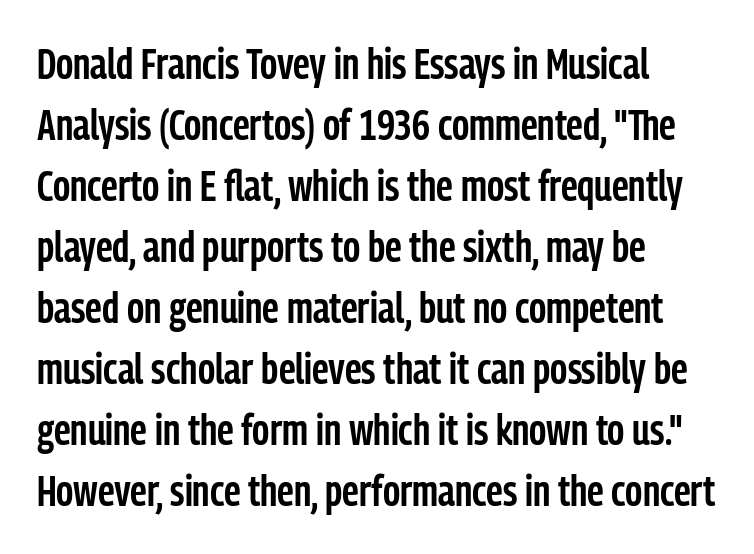
Q: Is the text bold? A: Semi-bold.
Q: Is the text italic (slanted)? A: No, it is upright.
Q: Is the typeface a serif or a sans-serif typeface? A: Sans-serif.
Q: Is the text underlined? A: No.
Q: How is the paragraph aligned? A: Left-aligned.
Q: Is the spacing between letters normal or unusually wide? A: Normal.
Q: Is the spacing between lines tight, normal or loose? A: Normal.
Q: Width (condensed, normal, or wide)? A: Condensed.
Q: Stroke contrast? A: Low.
Q: x-height? A: Medium.
Q: Monospaced? A: No.
